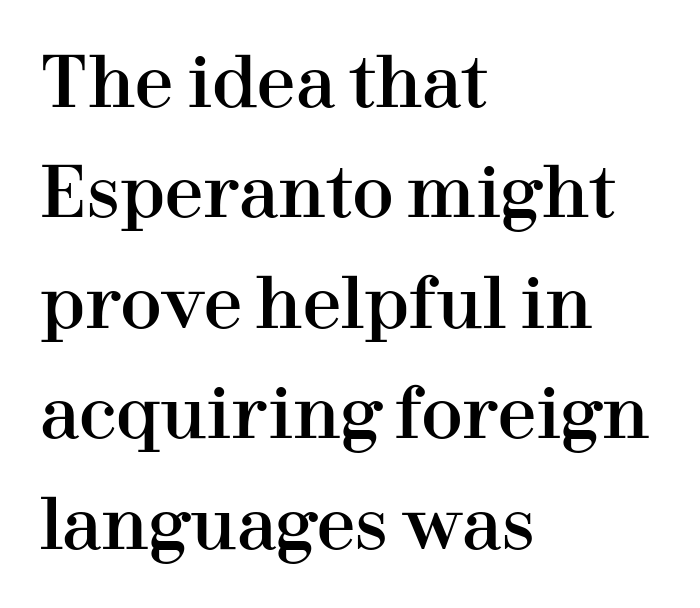
{"serif": "yes", "italic": "no", "width": "normal", "stroke_contrast": "high", "x_height": "medium", "monospaced": "no", "underline": "no", "align": "left", "line_spacing": "normal", "line_spacing_ratio": 1.6, "letter_spacing": "normal", "letter_spacing_em": 0.0, "glyph_px": 69}
